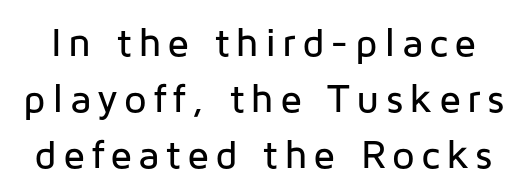
{"serif": "no", "italic": "no", "width": "normal", "stroke_contrast": "low", "x_height": "medium", "monospaced": "no", "underline": "no", "line_spacing": "normal", "line_spacing_ratio": 1.4, "glyph_px": 40}
